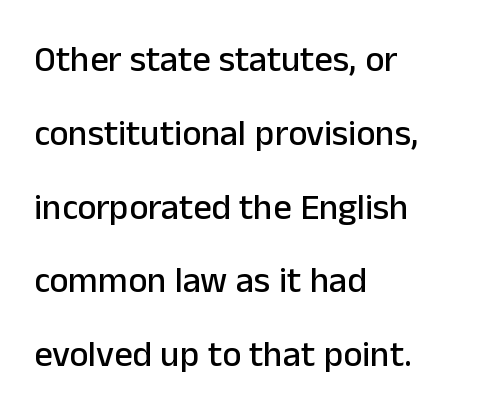
Between one letter and the next there's only the usual sliver of space. Baseline-to-baseline distance is far greater than the letter height. Layout note: lines flush left. The baseline area is clear.
